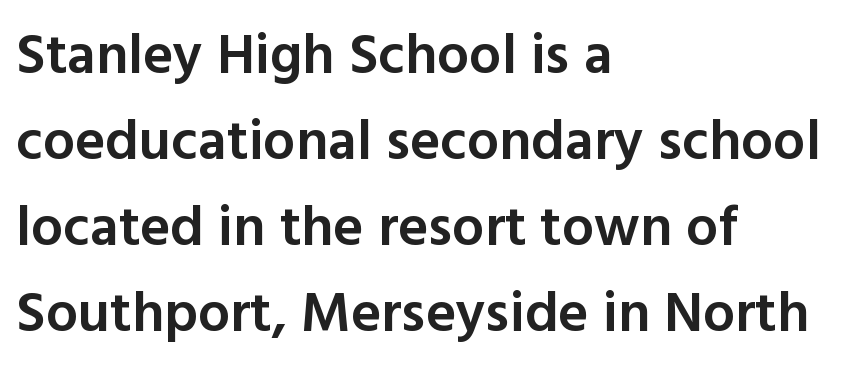
This sample uses a sans-serif face. A roman cut, with each character standing at attention. These lines keep a tight, regular rhythm from letter to letter. The rendering uses natural spacing where letterforms have individual widths. The compositor pushed each line to the left boundary. Is there much room between lines? A standard amount, neither cramped nor airy.
